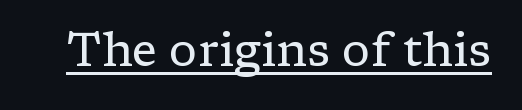
Old-style or modern, the face here clearly has serifs. The rendering uses natural spacing where letterforms have individual widths. The type is set solid horizontally, with unmodified tracking. Weight class: somewhere from thin through regular. Quick note: underline on. Vertical strokes here are truly vertical.
